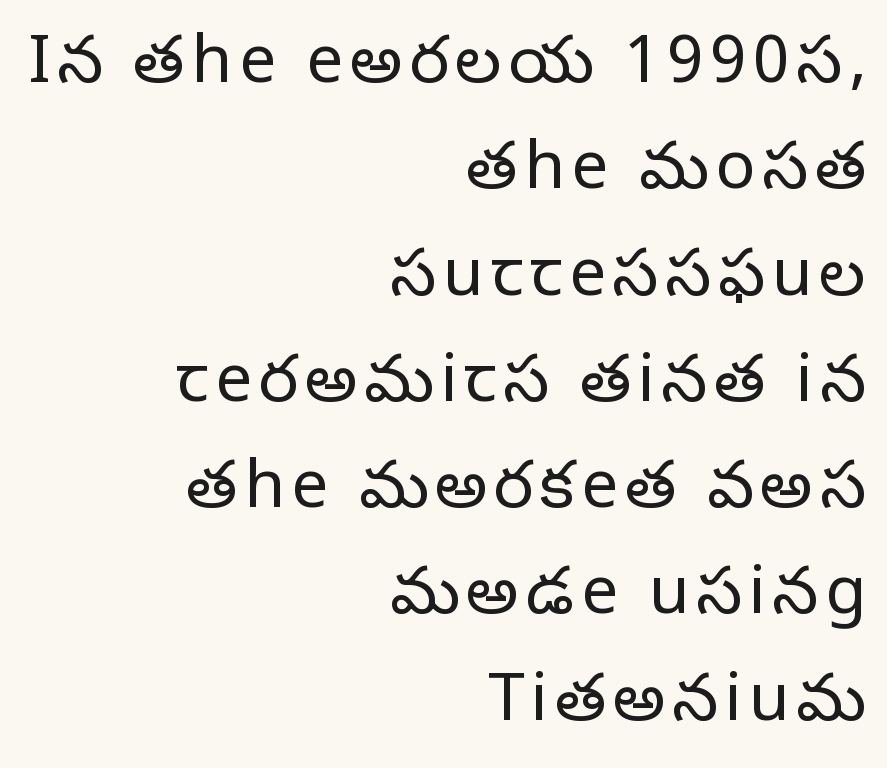
The image shows 66 px regular-weight serif type, upright; set right-aligned, normal line spacing (1.61x), not underlined; low stroke contrast and a large x-height.
